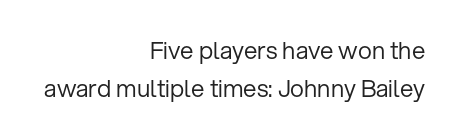
Q: Is the text bold? A: No.
Q: Is the text italic (slanted)? A: No, it is upright.
Q: Is the text underlined? A: No.
Q: How is the paragraph aligned? A: Right-aligned.
Q: Is the spacing between letters normal or unusually wide? A: Normal.
Q: Is the spacing between lines tight, normal or loose? A: Normal.
